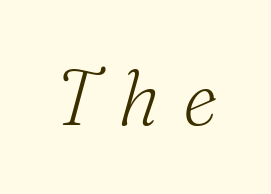
The image shows 77 px light serif type, italic (leaning right); set unusually wide letter spacing (+0.29 em), not underlined; medium stroke contrast and a small x-height.
